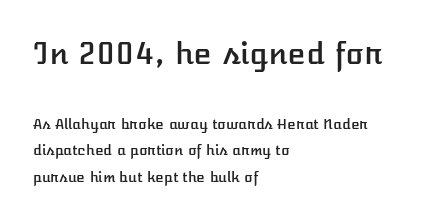
The image shows 30 px text type, upright; set left-aligned, line spacing 1.89x, normal letter spacing, not underlined; the first (top) block is 2.14x larger; low stroke contrast and a medium x-height.
